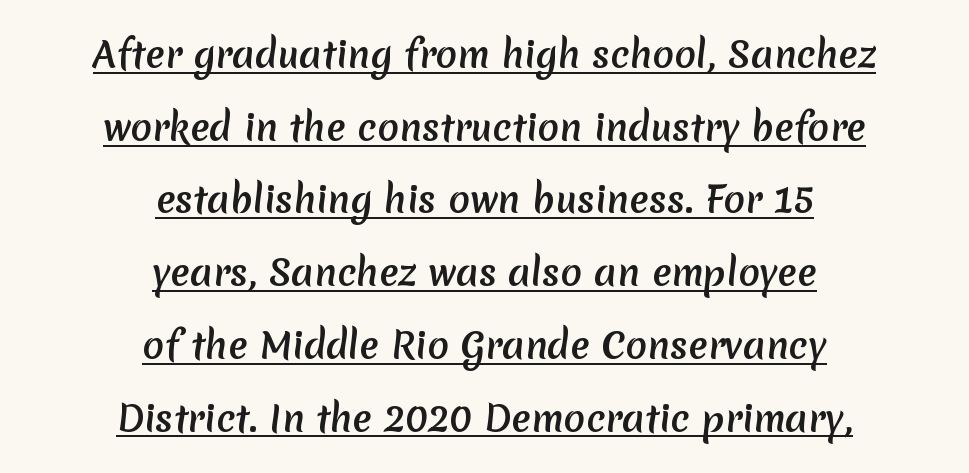
The image shows 36 px semibold sans-serif type; set centered, loose line spacing (2.02x), normal letter spacing, underlined; low stroke contrast and a medium x-height.
